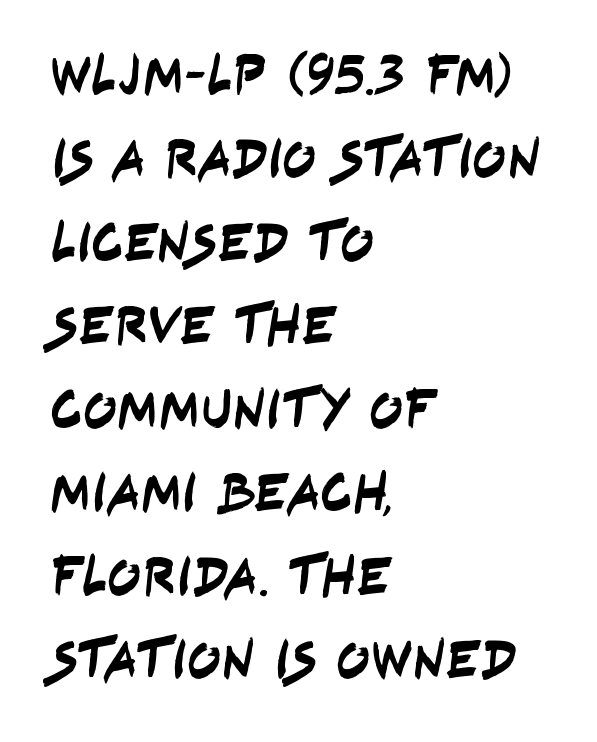
Characters follow at the spacing the type designer built in. Summary of vertical rhythm: regular, with standard interline spacing. This sample has the flowing, uneven cadence of proportional lettering. Anything drawn beneath the words? Only blank space.
